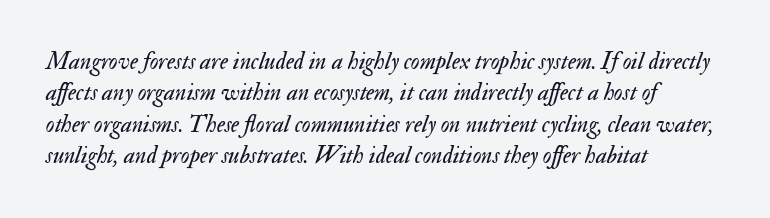
Q: Is the text bold? A: No.
Q: Is the text italic (slanted)? A: Yes, it leans right by about 17 degrees.
Q: Is the text underlined? A: No.
Q: How is the paragraph aligned? A: Left-aligned.
Q: Is the spacing between letters normal or unusually wide? A: Normal.
Q: Is the spacing between lines tight, normal or loose? A: Normal.
